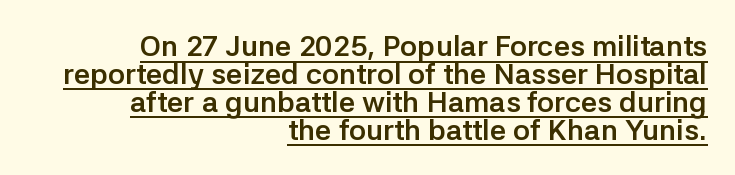
The image shows 29 px semibold sans-serif type, upright; set right-aligned, tight line spacing (0.96x), normal letter spacing, underlined; low stroke contrast and a medium x-height.
